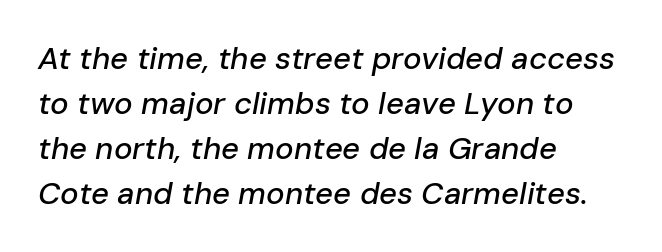
Q: Is the text italic (slanted)? A: Yes, it leans right by about 10 degrees.
Q: Is the text underlined? A: No.
Q: How is the paragraph aligned? A: Left-aligned.
Q: Is the spacing between letters normal or unusually wide? A: Normal.
Q: Is the spacing between lines tight, normal or loose? A: Normal.
Q: Width (condensed, normal, or wide)? A: Normal.
Q: Stroke contrast? A: Low.
Q: x-height? A: Medium.
Q: Monospaced? A: No.
